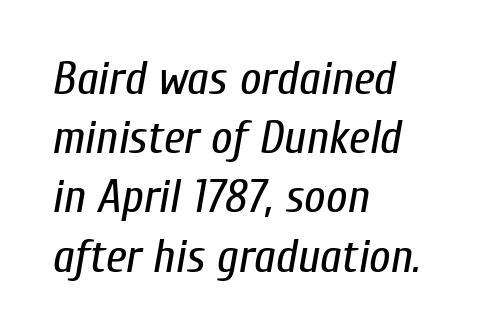
The image shows 47 px regular-weight, condensed type, italic (leaning right); set left-aligned, normal line spacing (1.26x), normal letter spacing, not underlined; low stroke contrast and a medium x-height.
